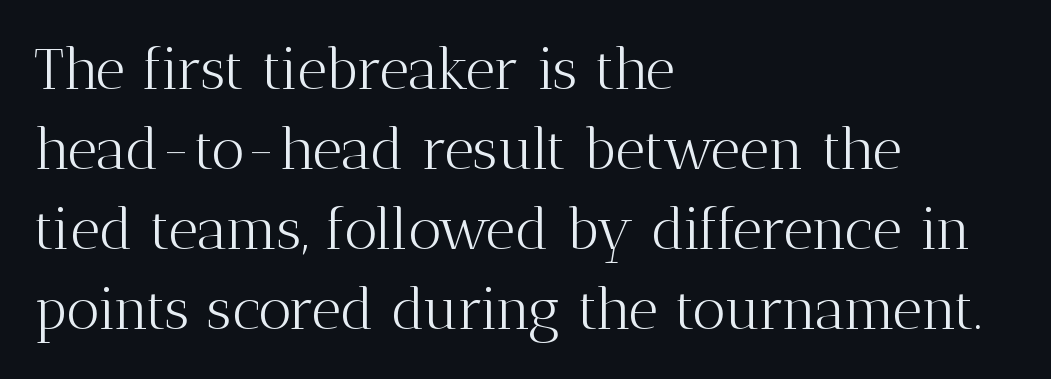
Here the designer chose a conventional face with non-uniform glyph widths. Observe the ordinary spacing: letters are neighbours, not strangers. Anything drawn beneath the words? Only blank space. The lettering stays uniformly vertical, giving the passage a roman look.
